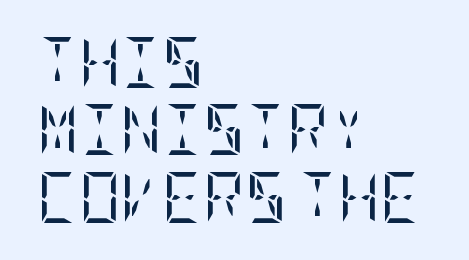
The passage shown stacks its lines at a standard gap. Italic: no, the glyphs are upright roman. This rendering features lettering with no underline. A serif font was chosen for this passage. The face looks like a standard text weight, possibly lighter.
